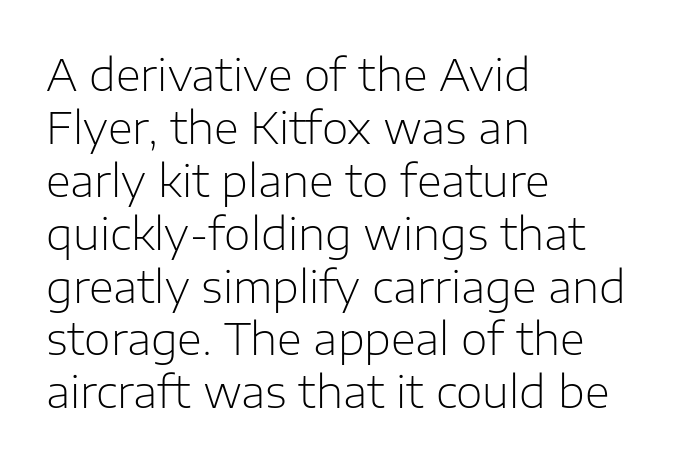
Q: Is the text bold? A: No.
Q: Is the text italic (slanted)? A: No, it is upright.
Q: Is the typeface a serif or a sans-serif typeface? A: Sans-serif.
Q: Is the text underlined? A: No.
Q: How is the paragraph aligned? A: Left-aligned.
Q: Is the spacing between letters normal or unusually wide? A: Normal.
Q: Width (condensed, normal, or wide)? A: Normal.
Q: Stroke contrast? A: Low.
Q: x-height? A: Medium.
Q: Monospaced? A: No.
